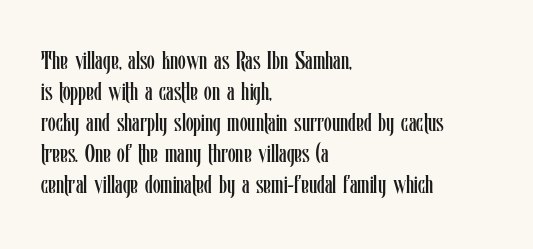
The image shows 25 px text type, upright; set left-aligned, line spacing 1.24x, normal letter spacing, not underlined.
